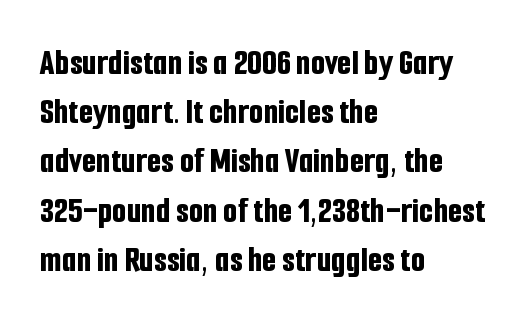
The text was rendered using a sans face with plain stroke endings. Rows of type keep a routine distance in the vertical direction. Spacing verdict: proportional, widths tailored to each character. A student would call this left alignment; a typographer would say flush left, rag right.
